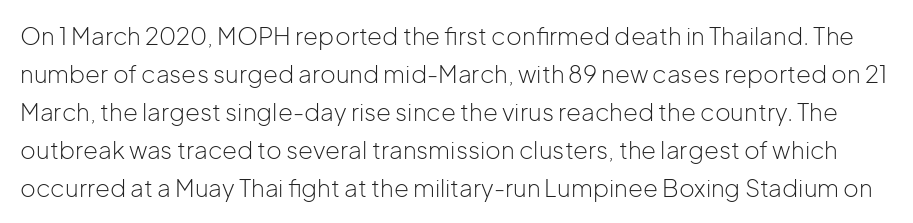
Q: Is the text bold? A: No.
Q: Is the text italic (slanted)? A: No, it is upright.
Q: Is the text underlined? A: No.
Q: Is the spacing between letters normal or unusually wide? A: Normal.
Q: Is the spacing between lines tight, normal or loose? A: Normal.
